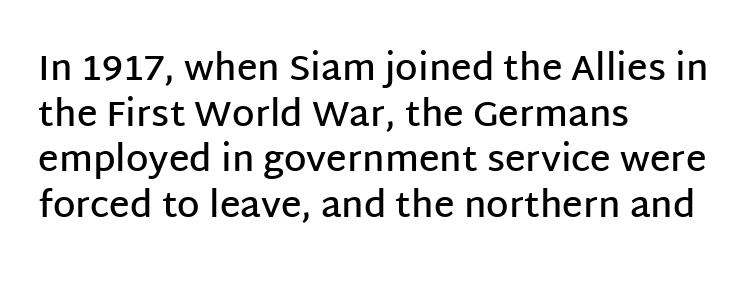
Q: Is the text bold? A: Semi-bold.
Q: Is the text italic (slanted)? A: No, it is upright.
Q: Is the typeface a serif or a sans-serif typeface? A: Sans-serif.
Q: Is the text underlined? A: No.
Q: How is the paragraph aligned? A: Left-aligned.
Q: Is the spacing between letters normal or unusually wide? A: Normal.
Q: Is the spacing between lines tight, normal or loose? A: Normal.
Q: Width (condensed, normal, or wide)? A: Normal.
Q: Stroke contrast? A: Low.
Q: x-height? A: Large.
Q: Monospaced? A: No.
